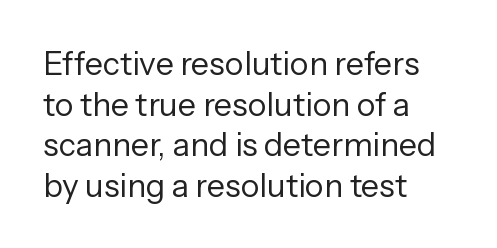
Do the letters lean? They stand straight. These lines are set flush left with a ragged right edge. The typeface has the unassuming heft of standard copy or less. The baseline area is clear. Tracking value appears to be zero — textbook default spacing.
